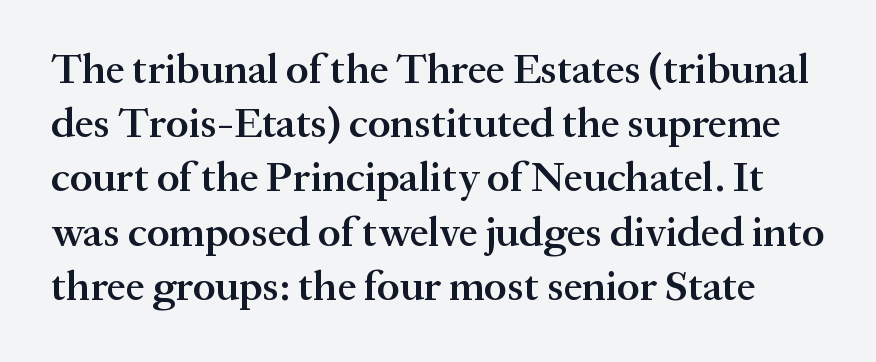
A bit beefed up — I'd call it semibold rather than bold. The letters advance in unequal steps, a hallmark of proportional type. This sample uses an upright cut, with every glyph sitting square on the baseline. This sample uses a serif face.
